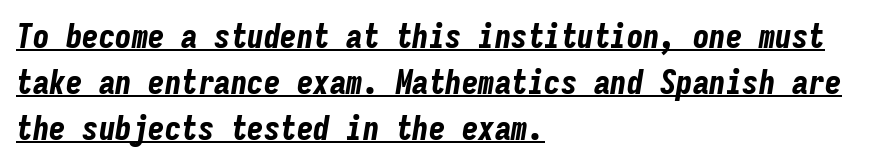
Compared with a centered layout, this one pins lines to the left instead. The gaps between neighbouring characters are ordinary and unremarkable. You could count columns in this text — the font is strictly monospaced. If you measured baseline to baseline, you'd find a middling distance. This sample uses an oblique cut, with every glyph tilted off the vertical. This is heavy type, rendered in bold.
